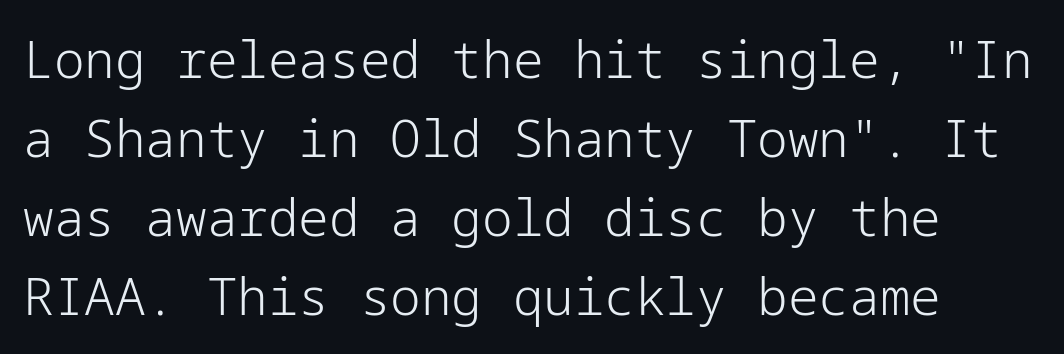
This block has exactly the height ordinary leading produces. A light-to-regular cut is what we see here. Characters remain perfectly vertical along every line. Bare-footed words on every line. To sum up the face: it is a sans, with no serifs.
